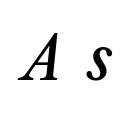
Students, note that the glyphs here are deliberately spaced far apart. Italic? Definitely — the glyphs are oblique. Clear beneath every line of the passage. A typesetter would call this proportional, since set widths differ per character. Weight: semibold (demi).
